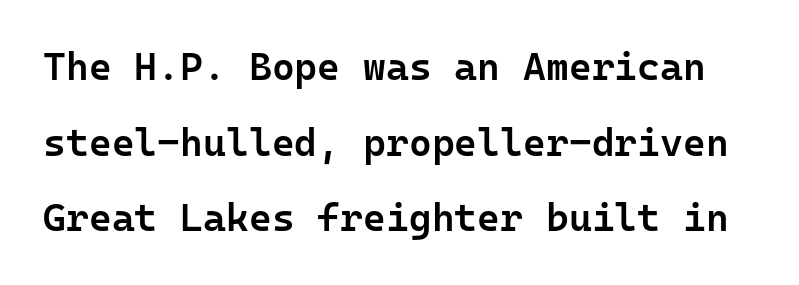
The image shows 39 px semibold sans-serif type, upright, monospaced; set loose line spacing (1.94x), normal letter spacing, not underlined; low stroke contrast and a medium x-height.
